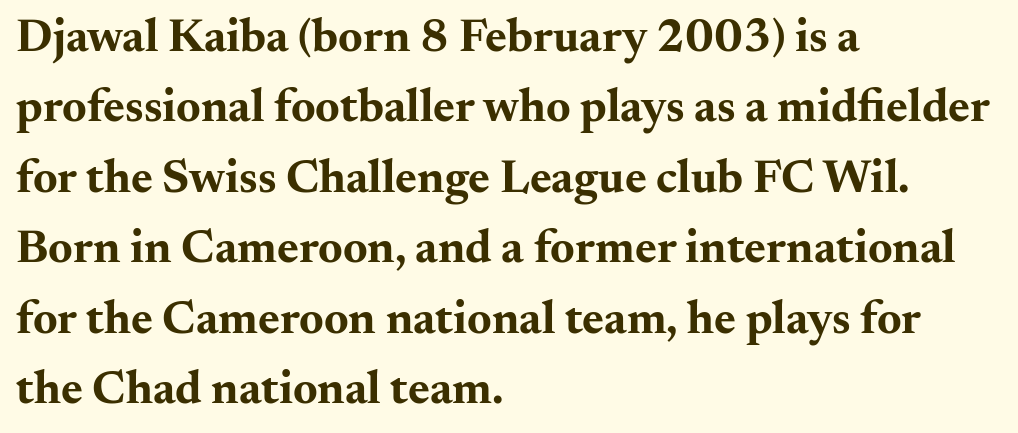
You could not count columns in this text — the font is proportionally spaced. The text block is weighted toward the left margin, trailing off unevenly rightward. Typographic density is high because the face is bold. These lines are composed in type with serifs.
